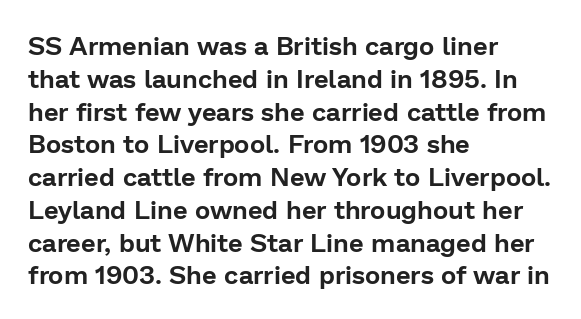
The image shows 26 px text type, upright; set left-aligned, normal line spacing (1.26x), normal letter spacing, not underlined.
